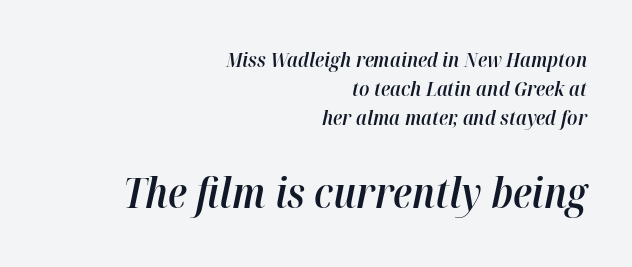
Q: Is the text bold? A: Semi-bold.
Q: Is the text italic (slanted)? A: Yes, it leans right by about 12 degrees.
Q: Is the text underlined? A: No.
Q: How is the paragraph aligned? A: Right-aligned.
Q: Is the spacing between letters normal or unusually wide? A: Normal.
Q: Is the spacing between lines tight, normal or loose? A: Normal.
Q: Which block of text is set in a larger size, the first (top) or the second (bottom)? A: The second (bottom) one.
Q: Width (condensed, normal, or wide)? A: Normal.
Q: Stroke contrast? A: High.
Q: x-height? A: Medium.
Q: Monospaced? A: No.
